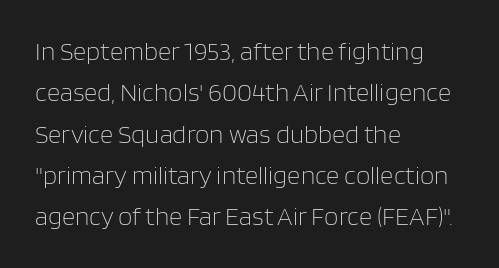
{"italic": "no", "bold": "no", "underline": "no", "align": "left", "line_spacing": "normal", "line_spacing_ratio": 1.59, "letter_spacing": "normal", "letter_spacing_em": 0.0, "glyph_px": 26}
